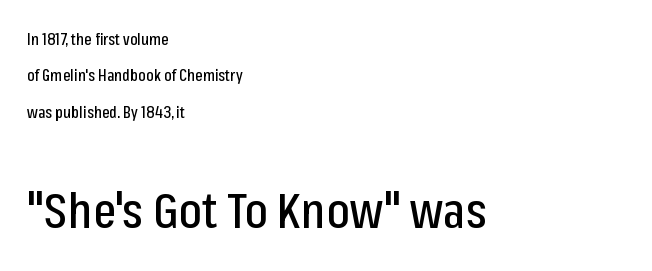
The image shows 49 px condensed sans-serif type, upright; set left-aligned, loose line spacing (2.27x), normal letter spacing, not underlined; the second (bottom) block is 3.06x larger; low stroke contrast and a medium x-height.
